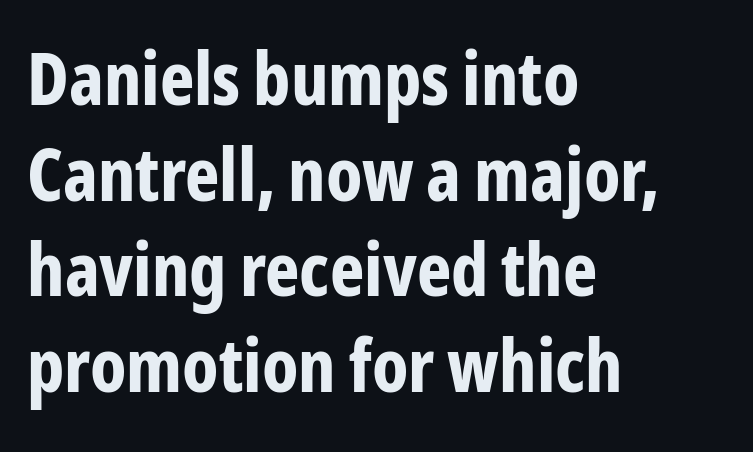
Bold? Absolutely — the strokes are thick and heavy. A typesetter would call this leading conventional body-copy spacing. These lines keep a tight, regular rhythm from letter to letter. Lines of text with bare space underneath.
